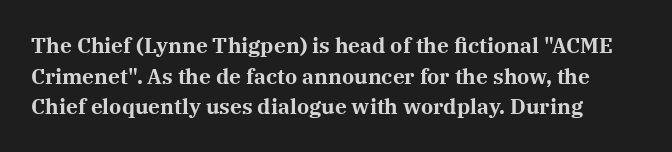
The image shows 21 px bold type, upright; set normal line spacing (1.46x), normal letter spacing, not underlined.
